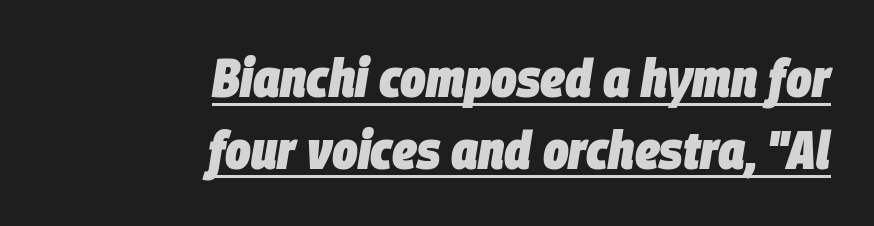
{"italic": "yes", "lean": "right", "slant_degrees": 9, "bold": "yes", "weight": "heavy", "width": "condensed", "stroke_contrast": "low", "x_height": "large", "monospaced": "no", "underline": "yes", "align": "right", "line_spacing": "normal", "line_spacing_ratio": 1.33, "letter_spacing": "normal", "letter_spacing_em": 0.0, "glyph_px": 54}
